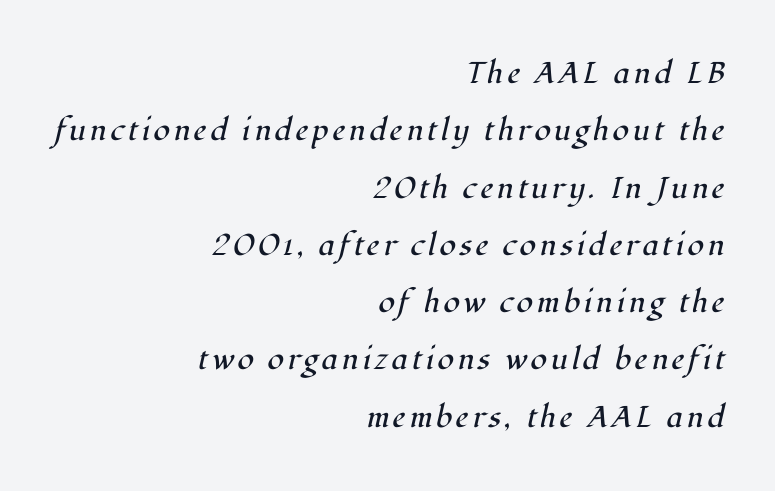
Q: Is the text bold? A: No.
Q: Is the text italic (slanted)? A: Yes, it leans right by about 12 degrees.
Q: Is the typeface a serif or a sans-serif typeface? A: Serif.
Q: Is the text underlined? A: No.
Q: How is the paragraph aligned? A: Right-aligned.
Q: Is the spacing between lines tight, normal or loose? A: Loose.
Q: Width (condensed, normal, or wide)? A: Normal.
Q: Stroke contrast? A: High.
Q: x-height? A: Medium.
Q: Monospaced? A: No.
